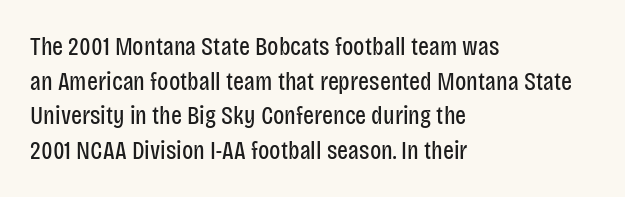
Q: Is the text bold? A: No.
Q: Is the text italic (slanted)? A: No, it is upright.
Q: Is the text underlined? A: No.
Q: How is the paragraph aligned? A: Left-aligned.
Q: Is the spacing between letters normal or unusually wide? A: Normal.
Q: Is the spacing between lines tight, normal or loose? A: Normal.
